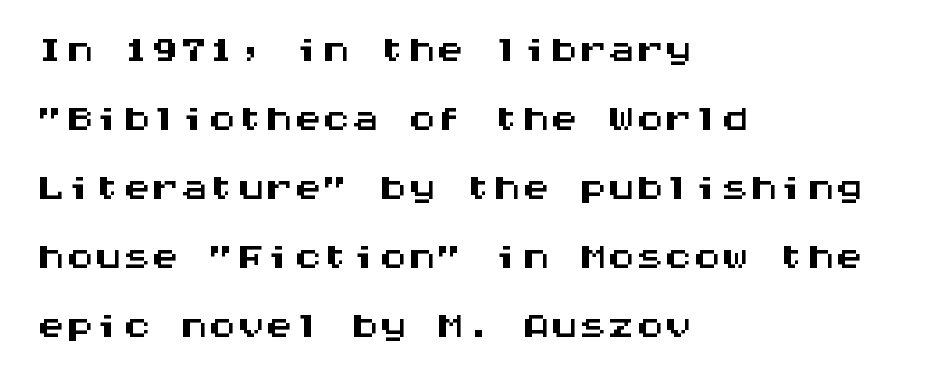
{"serif": "no", "italic": "no", "width": "wide", "stroke_contrast": "medium", "x_height": "large", "monospaced": "yes", "underline": "no", "align": "left", "line_spacing_ratio": 1.21, "letter_spacing": "normal", "letter_spacing_em": 0.0, "glyph_px": 57}
